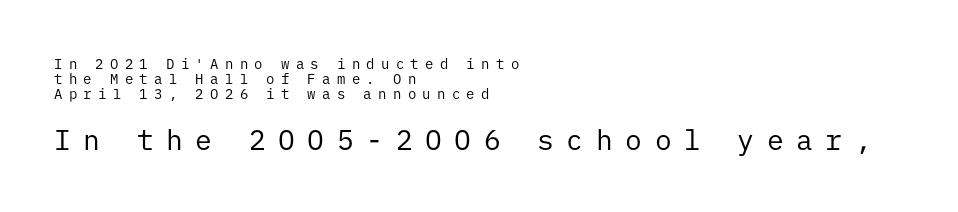
Q: Is the text bold? A: No.
Q: Is the text italic (slanted)? A: No, it is upright.
Q: Is the typeface a serif or a sans-serif typeface? A: Sans-serif.
Q: Is the text underlined? A: No.
Q: How is the paragraph aligned? A: Left-aligned.
Q: Is the spacing between letters normal or unusually wide? A: Unusually wide.
Q: Is the spacing between lines tight, normal or loose? A: Tight.
Q: Which block of text is set in a larger size, the first (top) or the second (bottom)? A: The second (bottom) one.
Q: Width (condensed, normal, or wide)? A: Normal.
Q: Stroke contrast? A: Low.
Q: x-height? A: Medium.
Q: Monospaced? A: Yes.
